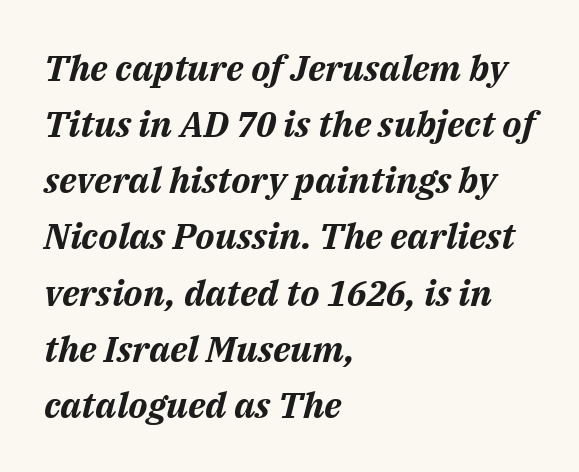
Q: Is the text bold? A: Yes.
Q: Is the text italic (slanted)? A: Yes, it leans right by about 14 degrees.
Q: Is the text underlined? A: No.
Q: How is the paragraph aligned? A: Left-aligned.
Q: Is the spacing between letters normal or unusually wide? A: Normal.
Q: Is the spacing between lines tight, normal or loose? A: Normal.
Q: Width (condensed, normal, or wide)? A: Normal.
Q: Stroke contrast? A: Medium.
Q: x-height? A: Medium.
Q: Monospaced? A: No.
